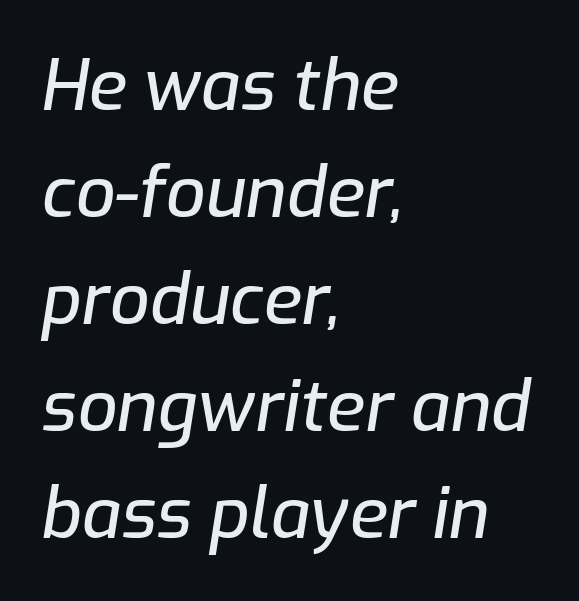
Q: Is the text italic (slanted)? A: Yes, it leans right by about 9 degrees.
Q: Is the text underlined? A: No.
Q: How is the paragraph aligned? A: Left-aligned.
Q: Is the spacing between letters normal or unusually wide? A: Normal.
Q: Is the spacing between lines tight, normal or loose? A: Normal.
Q: Width (condensed, normal, or wide)? A: Normal.
Q: Stroke contrast? A: Low.
Q: x-height? A: Medium.
Q: Monospaced? A: No.
